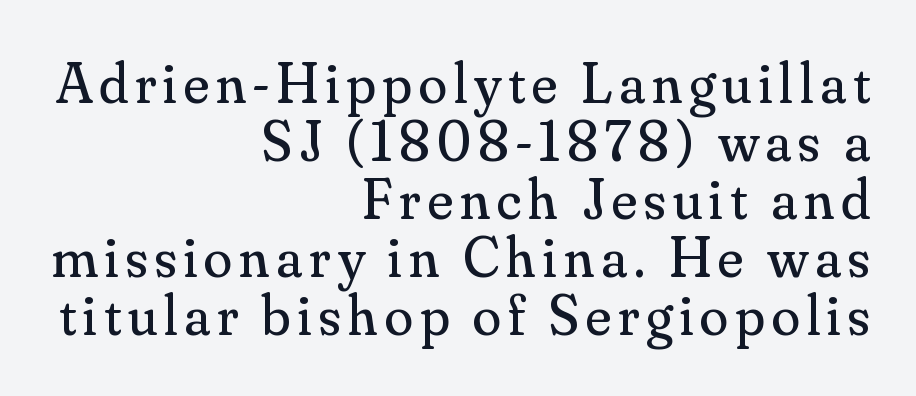
Q: Is the text bold? A: No.
Q: Is the text italic (slanted)? A: No, it is upright.
Q: Is the typeface a serif or a sans-serif typeface? A: Serif.
Q: Is the text underlined? A: No.
Q: How is the paragraph aligned? A: Right-aligned.
Q: Is the spacing between lines tight, normal or loose? A: Tight.
Q: Width (condensed, normal, or wide)? A: Normal.
Q: Stroke contrast? A: Medium.
Q: x-height? A: Small.
Q: Monospaced? A: No.
